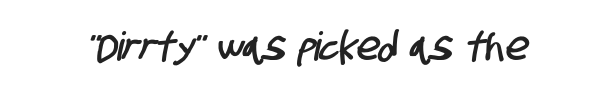
Q: Is the typeface a serif or a sans-serif typeface? A: Sans-serif.
Q: Is the text underlined? A: No.
Q: Is the spacing between letters normal or unusually wide? A: Normal.
Q: Width (condensed, normal, or wide)? A: Condensed.
Q: Stroke contrast? A: Low.
Q: x-height? A: Large.
Q: Monospaced? A: No.
